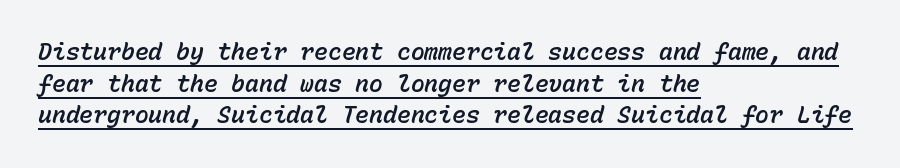
The image shows 23 px text type, italic (leaning right); set left-aligned, normal line spacing (1.38x), normal letter spacing, underlined.
